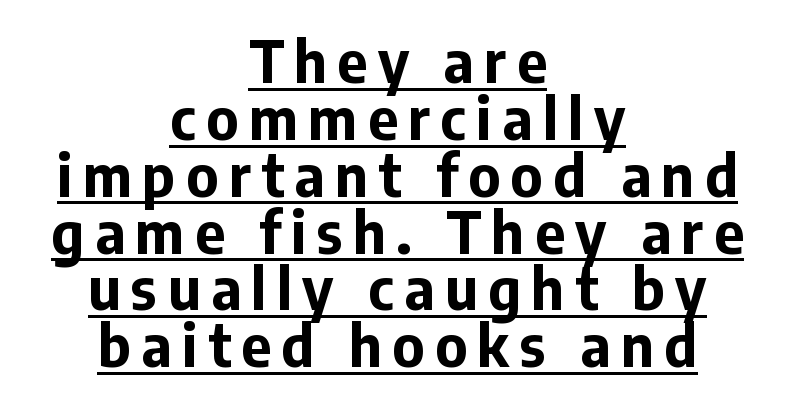
{"serif": "no", "italic": "no", "bold": "yes", "weight": "bold", "width": "normal", "stroke_contrast": "low", "x_height": "medium", "monospaced": "no", "underline": "yes", "align": "center", "line_spacing": "tight", "line_spacing_ratio": 0.98, "glyph_px": 58}
